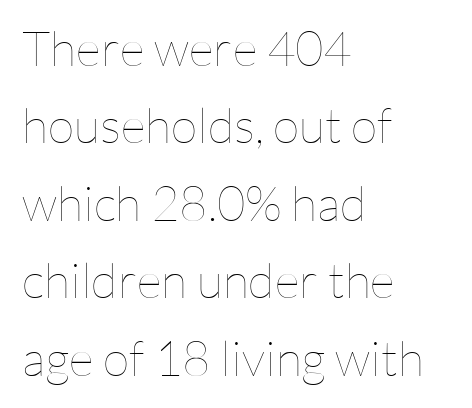
Q: Is the text bold? A: No.
Q: Is the text italic (slanted)? A: No, it is upright.
Q: Is the text underlined? A: No.
Q: How is the paragraph aligned? A: Left-aligned.
Q: Is the spacing between letters normal or unusually wide? A: Normal.
Q: Is the spacing between lines tight, normal or loose? A: Normal.
Q: Width (condensed, normal, or wide)? A: Normal.
Q: Stroke contrast? A: Low.
Q: x-height? A: Medium.
Q: Monospaced? A: No.
